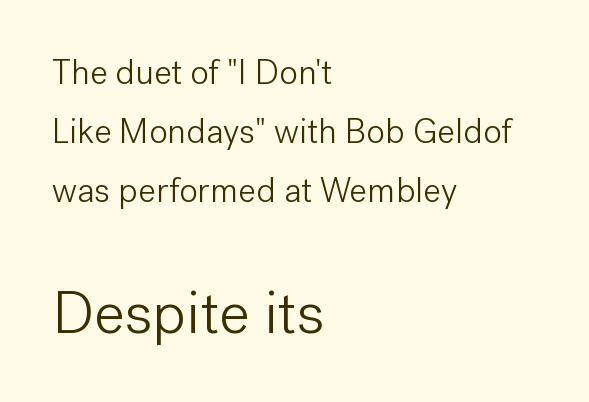
Q: Is the text bold? A: No.
Q: Is the text italic (slanted)? A: No, it is upright.
Q: Is the typeface a serif or a sans-serif typeface? A: Sans-serif.
Q: Is the text underlined? A: No.
Q: How is the paragraph aligned? A: Left-aligned.
Q: Is the spacing between letters normal or unusually wide? A: Normal.
Q: Is the spacing between lines tight, normal or loose? A: Normal.
Q: Which block of text is set in a larger size, the first (top) or the second (bottom)? A: The second (bottom) one.
Q: Width (condensed, normal, or wide)? A: Normal.
Q: Stroke contrast? A: Low.
Q: x-height? A: Medium.
Q: Monospaced? A: No.
